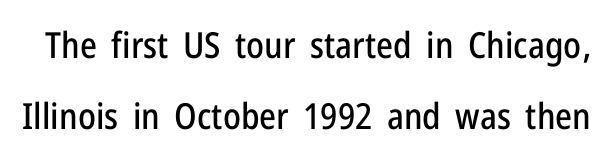
Compared with typical body copy, the letter spacing here is the same. Compared with typical paragraphs, the rows here are farther apart. Each row of text sits above clean, open space. A sans-serif font was chosen for this passage.
